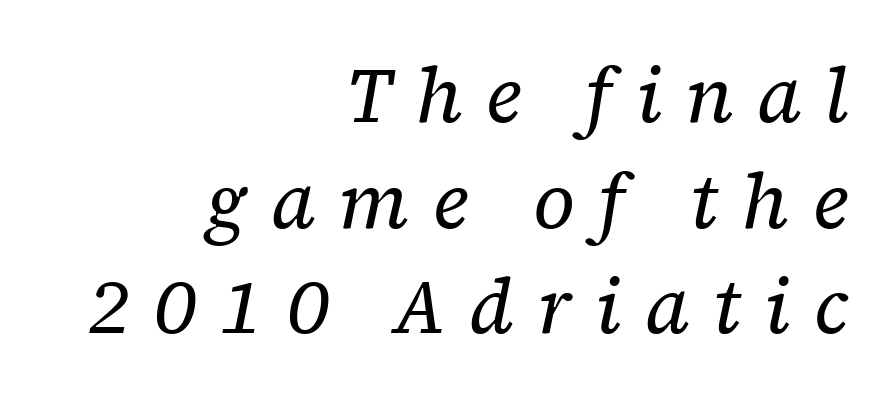
Q: Is the text bold? A: No.
Q: Is the text italic (slanted)? A: Yes, it leans right by about 12 degrees.
Q: Is the typeface a serif or a sans-serif typeface? A: Serif.
Q: Is the text underlined? A: No.
Q: How is the paragraph aligned? A: Right-aligned.
Q: Is the spacing between letters normal or unusually wide? A: Unusually wide.
Q: Is the spacing between lines tight, normal or loose? A: Normal.
Q: Width (condensed, normal, or wide)? A: Normal.
Q: Stroke contrast? A: Low.
Q: x-height? A: Medium.
Q: Monospaced? A: No.
